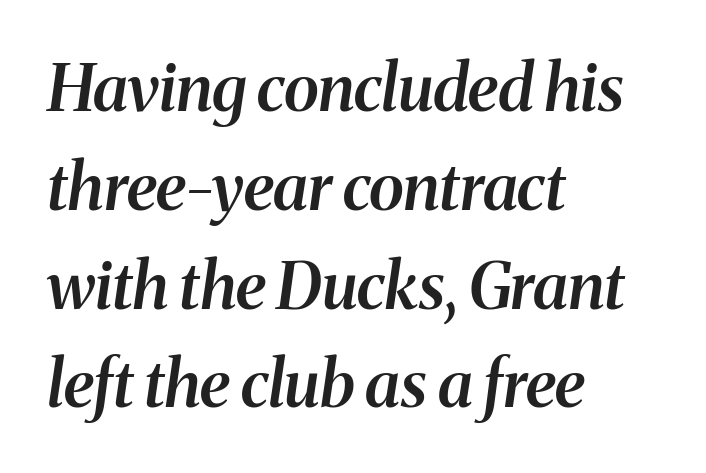
Compared with typical body copy, the letter spacing here is the same. The words here are not underlined. Short and long lines alike share a common starting point at left. Note the varied advance widths — an 'i' is clearly narrower than an 'm'. Little horizontal feet cap the strokes, marking this as serif type. One glance says typical: line gaps are just what's usual.
